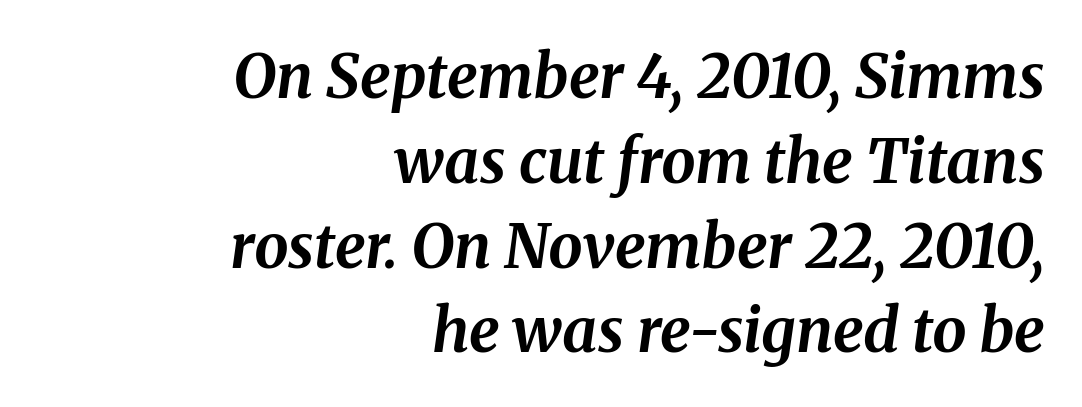
This sample uses an oblique cut, with every glyph tilted off the vertical. Just letters on the line, the space beneath them empty. Look at the tracking — it's just the regular setting, nothing added. The space between consecutive lines is moderate. Proportional: the letters do not fall into vertical columns. Layout note: lines flush right.
